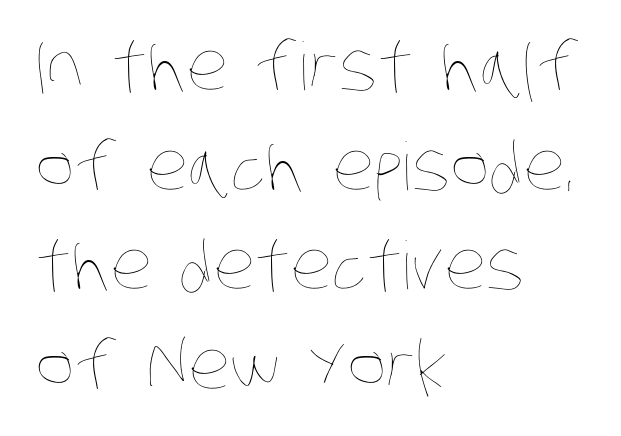
{"bold": "no", "weight": "thin", "width": "condensed", "stroke_contrast": "low", "x_height": "large", "monospaced": "no", "underline": "no", "align": "left", "line_spacing": "normal", "line_spacing_ratio": 1.51, "letter_spacing": "normal", "letter_spacing_em": 0.0, "glyph_px": 66}
